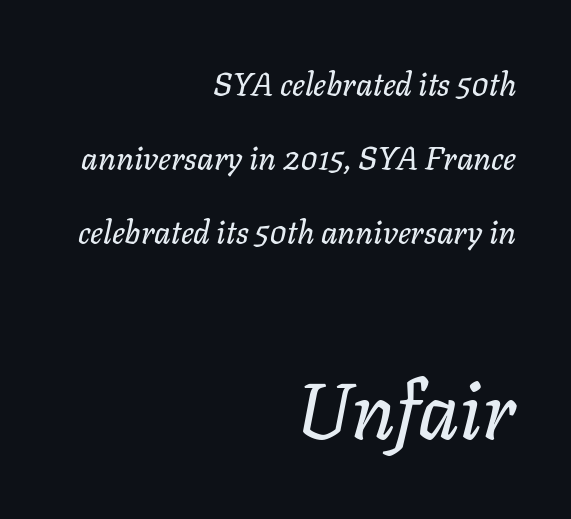
Q: Is the text italic (slanted)? A: Yes, it leans right by about 11 degrees.
Q: Is the text underlined? A: No.
Q: How is the paragraph aligned? A: Right-aligned.
Q: Is the spacing between letters normal or unusually wide? A: Normal.
Q: Is the spacing between lines tight, normal or loose? A: Loose.
Q: Which block of text is set in a larger size, the first (top) or the second (bottom)? A: The second (bottom) one.
Q: Width (condensed, normal, or wide)? A: Normal.
Q: Stroke contrast? A: Low.
Q: x-height? A: Medium.
Q: Monospaced? A: No.
